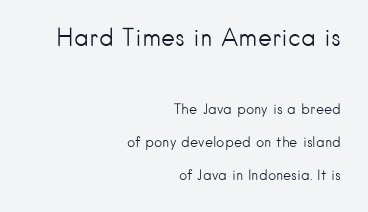
{"italic": "no", "bold": "no", "underline": "no", "align": "right", "line_spacing": "loose", "line_spacing_ratio": 2.37, "letter_spacing": "normal", "letter_spacing_em": 0.0, "larger_block": "first", "size_ratio": 1.71, "glyph_px": 24}
